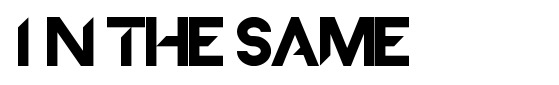
Q: Is the text italic (slanted)? A: No, it is upright.
Q: Is the typeface a serif or a sans-serif typeface? A: Sans-serif.
Q: Is the text underlined? A: No.
Q: How is the paragraph aligned? A: Left-aligned.
Q: Is the spacing between letters normal or unusually wide? A: Normal.
Q: Width (condensed, normal, or wide)? A: Normal.
Q: Stroke contrast? A: Low.
Q: x-height? A: Large.
Q: Monospaced? A: No.
